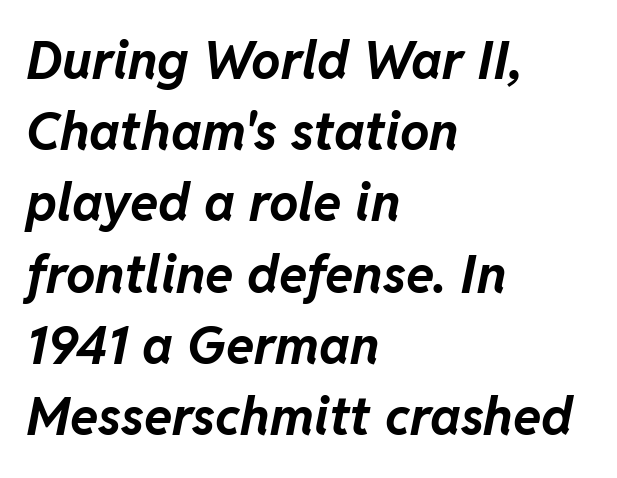
The image shows 52 px bold type, italic (leaning right); set left-aligned, normal line spacing (1.37x), normal letter spacing, not underlined; low stroke contrast and a medium x-height.
